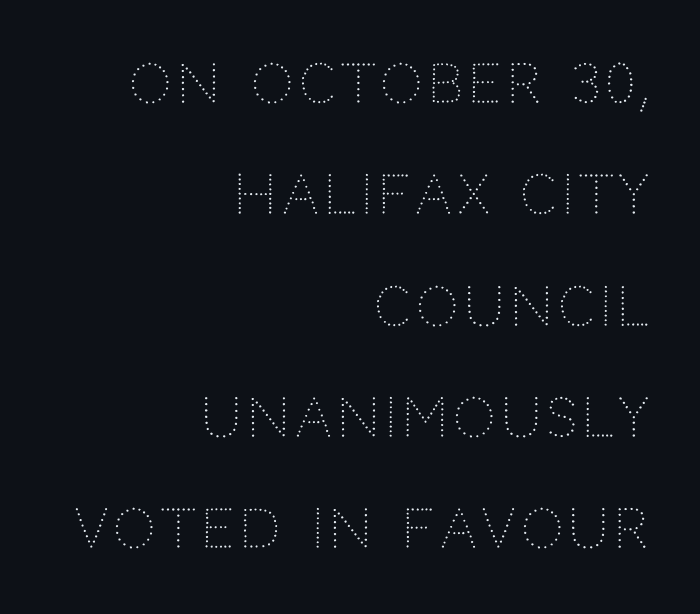
{"serif": "no", "italic": "no", "bold": "no", "weight": "light", "width": "normal", "stroke_contrast": "low", "x_height": "large", "monospaced": "no", "underline": "no", "align": "right", "line_spacing": "loose", "line_spacing_ratio": 2.1, "glyph_px": 53}
